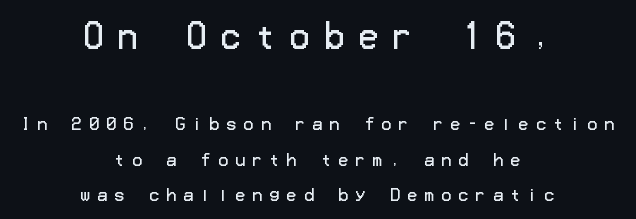
The image shows 32 px regular-weight sans-serif type, upright; set centered, loose line spacing (2.23x), unusually wide letter spacing (+0.47 em), not underlined; the first (top) block is 2.0x larger; low stroke contrast and a medium x-height.
